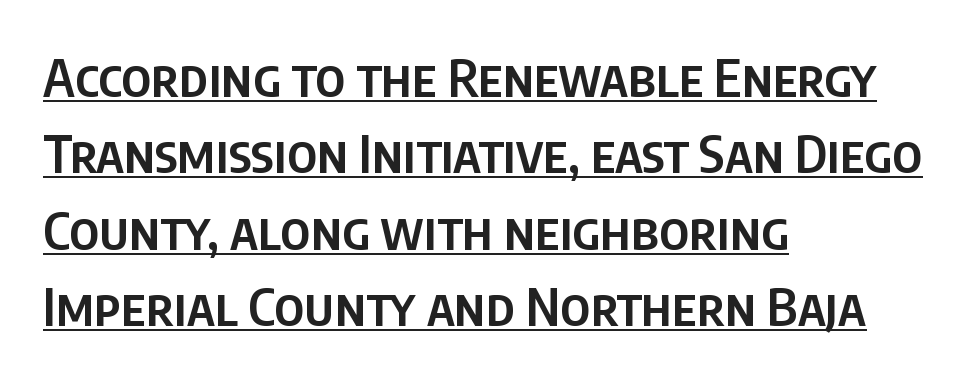
The image shows 52 px semibold, condensed sans-serif type, upright; set left-aligned, normal line spacing (1.47x), normal letter spacing, underlined; low stroke contrast and a large x-height.
